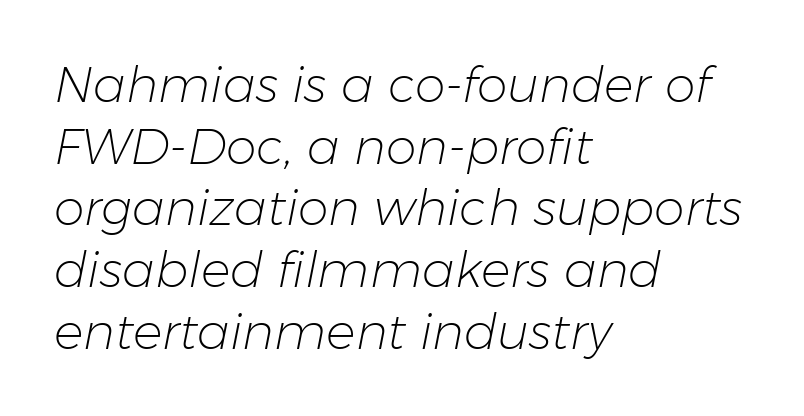
The image shows 49 px light type, italic (leaning right); set left-aligned, normal line spacing (1.26x), normal letter spacing, not underlined; low stroke contrast and a medium x-height.
